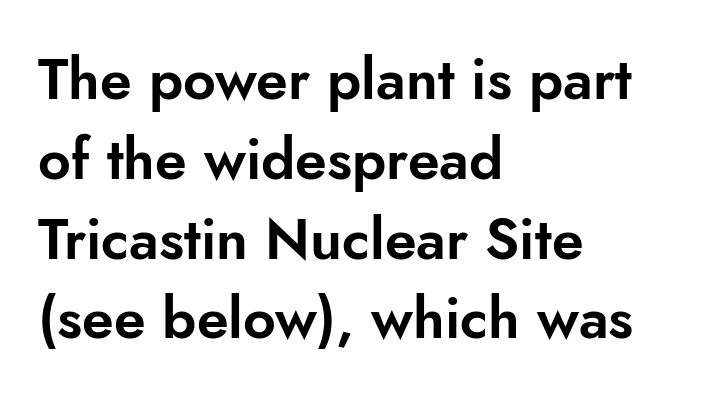
The image shows 57 px sans-serif type, upright; set left-aligned, normal line spacing (1.4x), normal letter spacing, not underlined; low stroke contrast and a small x-height.
